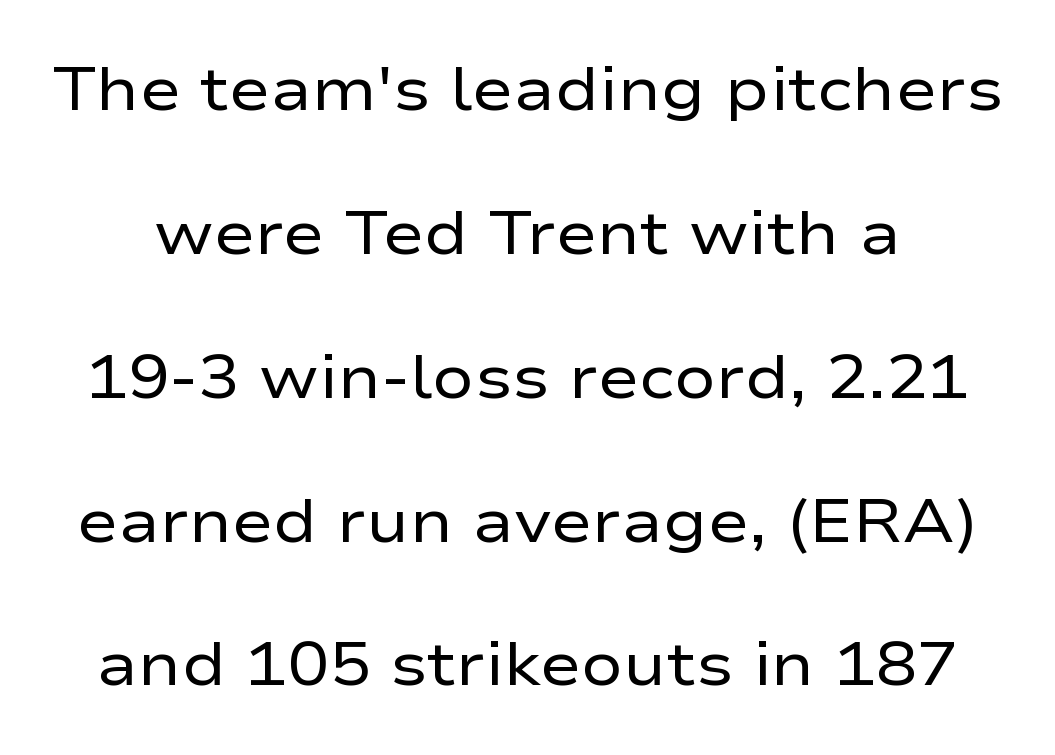
Observe the ordinary spacing: letters are neighbours, not strangers. Type style note: lacks serifs. Proportional: the letters do not fall into vertical columns. Underlining? Definitely not there.
